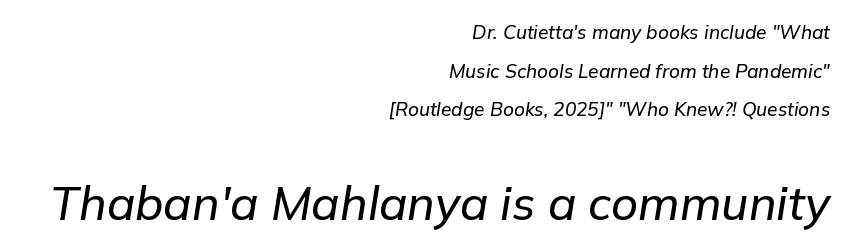
The image shows 47 px text type, italic (leaning right); set right-aligned, loose line spacing (2.03x), normal letter spacing, not underlined; the second (bottom) block is 2.47x larger; low stroke contrast and a medium x-height.
